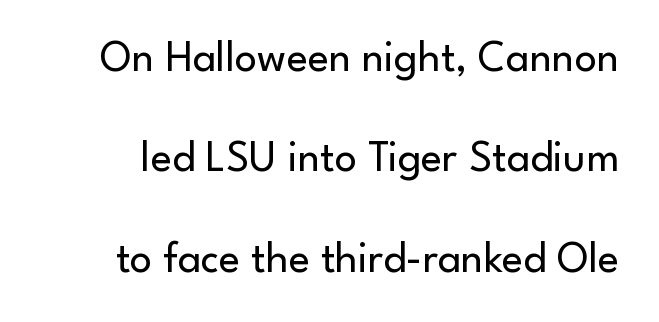
The glyphs in this specimen are sans serif. Words float on clear page, feet unadorned. Does the leading feel generous? Absolutely, it's lavish. The face used here is proportionally spaced, like ordinary book or web type. Spacing between characters is what you'd get straight out of the box.
